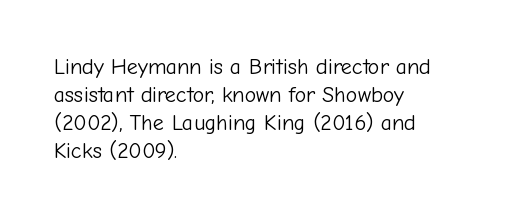
Q: Is the text bold? A: No.
Q: Is the text italic (slanted)? A: No, it is upright.
Q: Is the text underlined? A: No.
Q: How is the paragraph aligned? A: Left-aligned.
Q: Is the spacing between letters normal or unusually wide? A: Normal.
Q: Is the spacing between lines tight, normal or loose? A: Normal.
